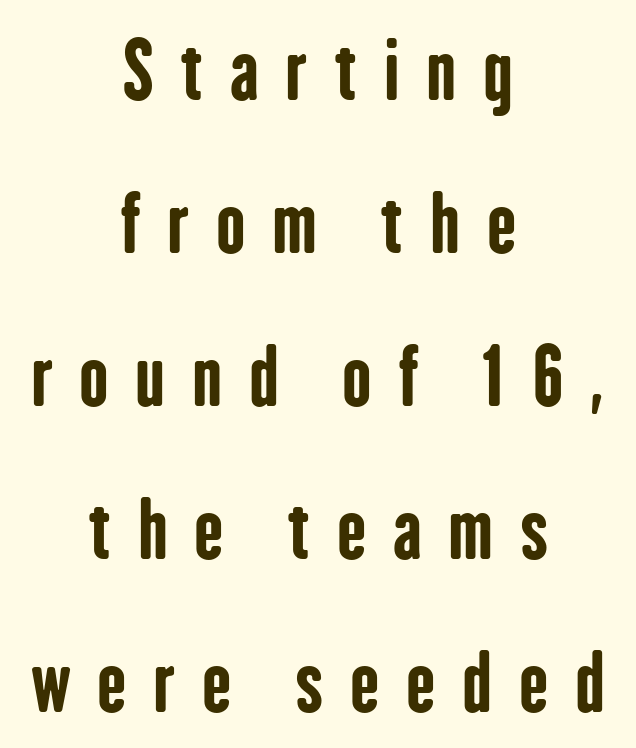
The image shows 78 px bold, condensed sans-serif type, upright; set centered, loose line spacing (1.96x), unusually wide letter spacing (+0.34 em), not underlined; low stroke contrast and a medium x-height.
